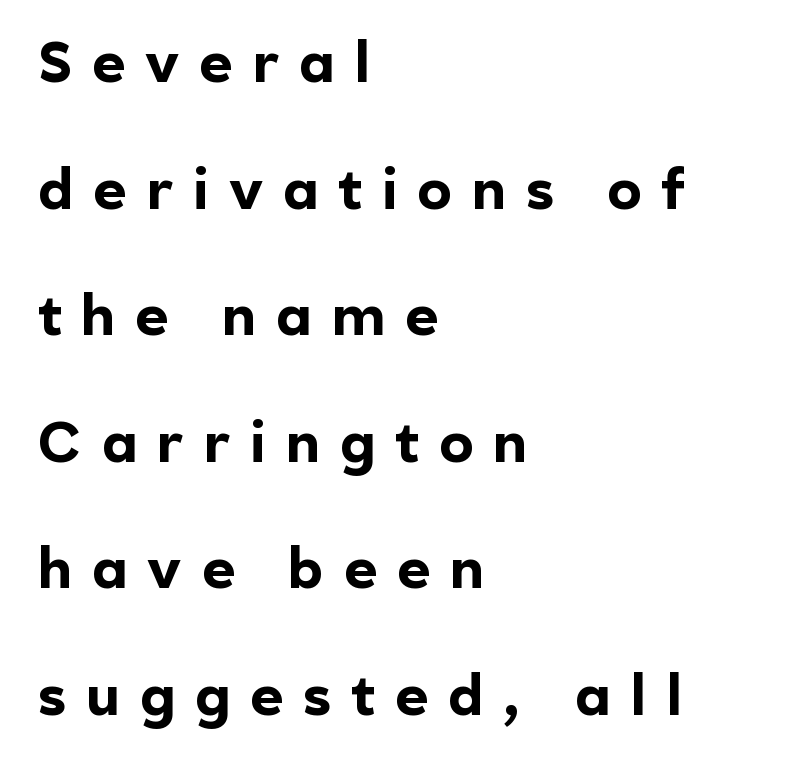
Q: Is the text bold? A: Yes.
Q: Is the text italic (slanted)? A: No, it is upright.
Q: Is the typeface a serif or a sans-serif typeface? A: Sans-serif.
Q: Is the text underlined? A: No.
Q: How is the paragraph aligned? A: Left-aligned.
Q: Is the spacing between letters normal or unusually wide? A: Unusually wide.
Q: Is the spacing between lines tight, normal or loose? A: Loose.
Q: Width (condensed, normal, or wide)? A: Normal.
Q: x-height? A: Medium.
Q: Monospaced? A: No.
